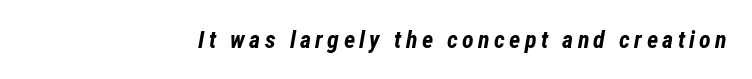
Observe the lean: these are italic letterforms. Each glyph is drawn with heavy, bold strokes. Honestly, there is no underline to notice here at all.
